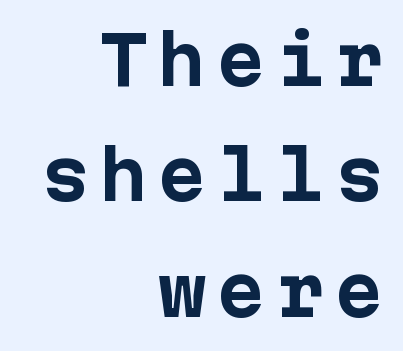
Weight check: bold — yes, fully. Each letter's strokes conclude bluntly, with no projecting serifs. Does the copy run flush right? Yes — the right margin is perfectly even. This is roman type, the default non-slanted kind.
